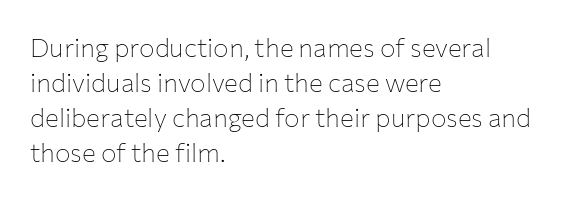
The image shows 26 px text type, upright; set left-aligned, normal line spacing (1.34x), normal letter spacing, not underlined.
